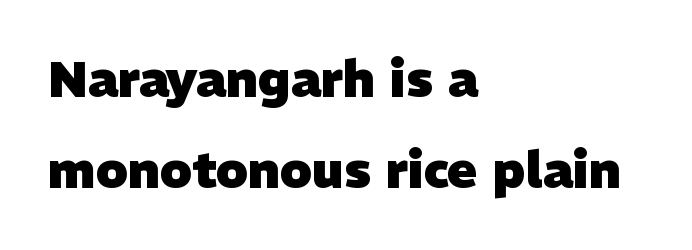
Q: Is the text bold? A: Yes.
Q: Is the typeface a serif or a sans-serif typeface? A: Sans-serif.
Q: Is the text underlined? A: No.
Q: How is the paragraph aligned? A: Left-aligned.
Q: Is the spacing between letters normal or unusually wide? A: Normal.
Q: Width (condensed, normal, or wide)? A: Normal.
Q: Stroke contrast? A: Low.
Q: x-height? A: Medium.
Q: Monospaced? A: No.
